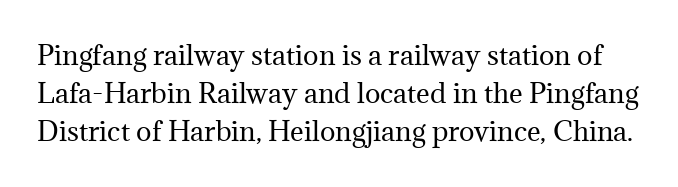
The image shows 26 px text type, upright; set normal line spacing (1.47x), normal letter spacing, not underlined.
